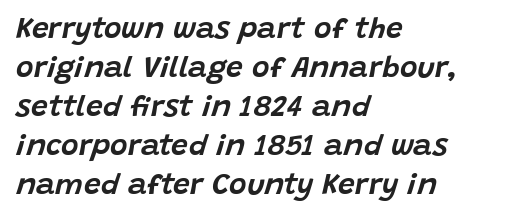
{"italic": "yes", "lean": "right", "slant_degrees": 15, "width": "normal", "stroke_contrast": "low", "x_height": "large", "monospaced": "no", "underline": "no", "align": "left", "line_spacing": "normal", "line_spacing_ratio": 1.3, "letter_spacing": "normal", "letter_spacing_em": 0.0, "glyph_px": 30}
